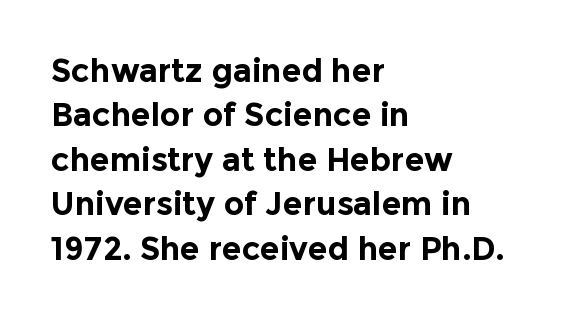
The image shows 32 px bold sans-serif type, upright; set left-aligned, normal line spacing (1.39x), normal letter spacing, not underlined; a medium x-height.
